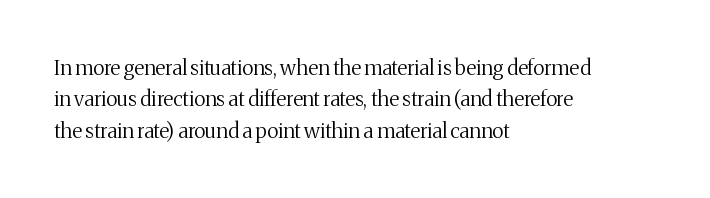
The image shows 21 px text type, upright; set left-aligned, normal line spacing (1.49x), normal letter spacing, not underlined.
